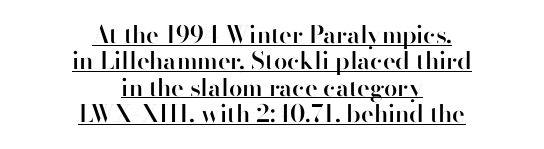
A student would call this center alignment; a typographer would say set centered. You can tell it's not italic because the verticals are truly vertical. Compared with undecorated copy, this sample adds a rule below the words. Successive baselines arrive quickly, one right under another.
